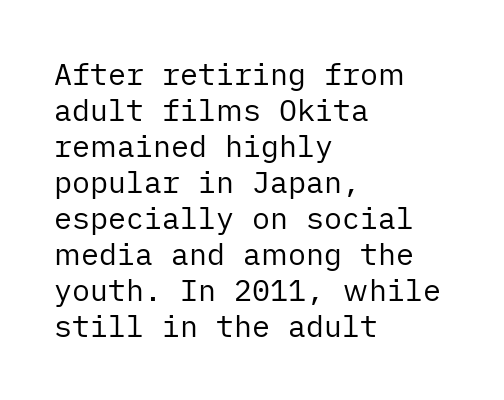
The image shows 30 px regular-weight sans-serif type, upright; set left-aligned, line spacing 1.2x, normal letter spacing, not underlined; low stroke contrast and a medium x-height.
